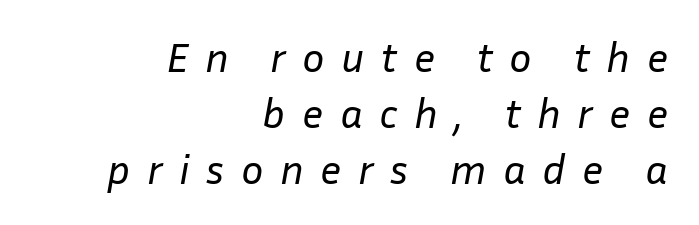
The words here are not underlined. Quick note: interline space is typical. Where is the straight margin? On the right. Rendered with sloped, italic letterforms. Looks like regular typesetting: each glyph gets only the width it needs. The horizontal fit of the characters is loose and conspicuously gappy.
